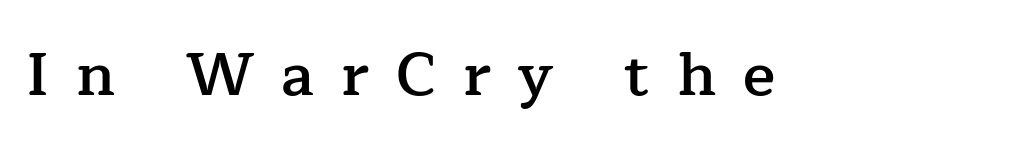
Q: Is the text bold? A: Semi-bold.
Q: Is the text italic (slanted)? A: No, it is upright.
Q: Is the typeface a serif or a sans-serif typeface? A: Serif.
Q: Is the text underlined? A: No.
Q: Is the spacing between letters normal or unusually wide? A: Unusually wide.
Q: Width (condensed, normal, or wide)? A: Normal.
Q: Stroke contrast? A: Low.
Q: x-height? A: Medium.
Q: Monospaced? A: No.
